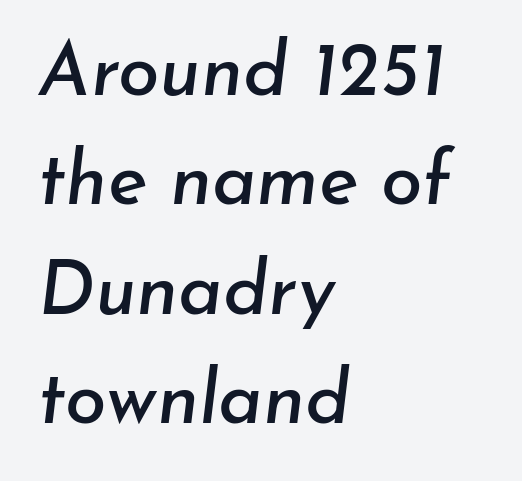
Q: Is the text italic (slanted)? A: Yes, it leans right by about 7 degrees.
Q: Is the text underlined? A: No.
Q: How is the paragraph aligned? A: Left-aligned.
Q: Is the spacing between letters normal or unusually wide? A: Normal.
Q: Is the spacing between lines tight, normal or loose? A: Normal.
Q: Width (condensed, normal, or wide)? A: Normal.
Q: Stroke contrast? A: Low.
Q: x-height? A: Small.
Q: Monospaced? A: No.
